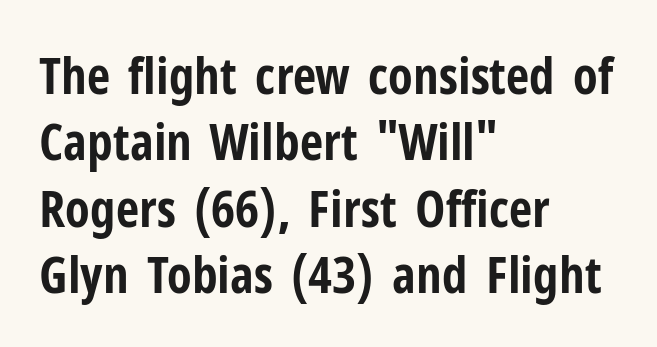
Q: Is the text bold? A: Yes.
Q: Is the text italic (slanted)? A: No, it is upright.
Q: Is the typeface a serif or a sans-serif typeface? A: Sans-serif.
Q: Is the text underlined? A: No.
Q: How is the paragraph aligned? A: Left-aligned.
Q: Is the spacing between letters normal or unusually wide? A: Normal.
Q: Is the spacing between lines tight, normal or loose? A: Normal.
Q: Width (condensed, normal, or wide)? A: Condensed.
Q: Stroke contrast? A: Low.
Q: x-height? A: Medium.
Q: Monospaced? A: No.
